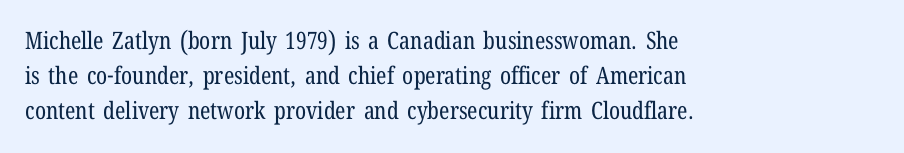
The image shows 24 px text type, upright; set left-aligned, normal line spacing (1.46x), normal letter spacing, not underlined.
